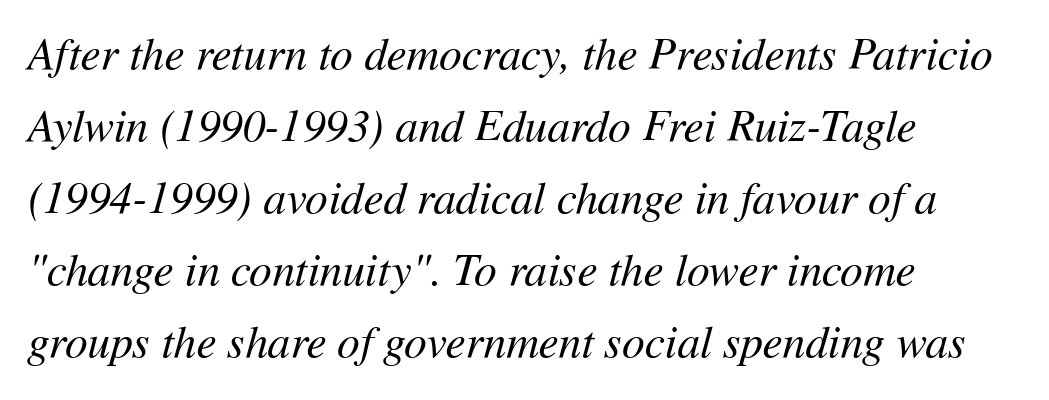
The image shows 45 px regular-weight type, italic (leaning right); set left-aligned, normal line spacing (1.6x), normal letter spacing, not underlined; medium stroke contrast and a medium x-height.
